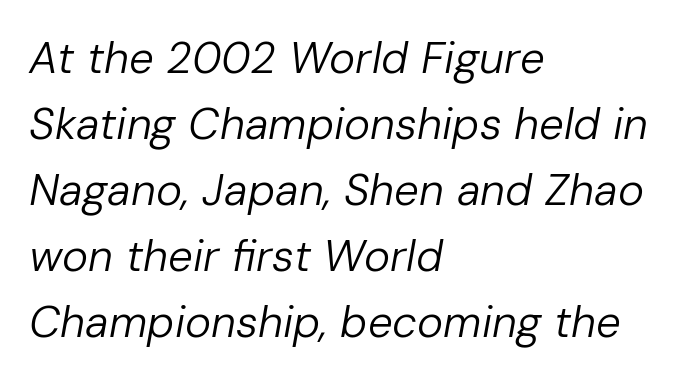
{"italic": "yes", "lean": "right", "slant_degrees": 10, "bold": "no", "weight": "regular", "width": "normal", "stroke_contrast": "low", "x_height": "medium", "monospaced": "no", "underline": "no", "align": "left", "line_spacing": "normal", "line_spacing_ratio": 1.5, "letter_spacing": "normal", "letter_spacing_em": 0.0, "glyph_px": 44}
